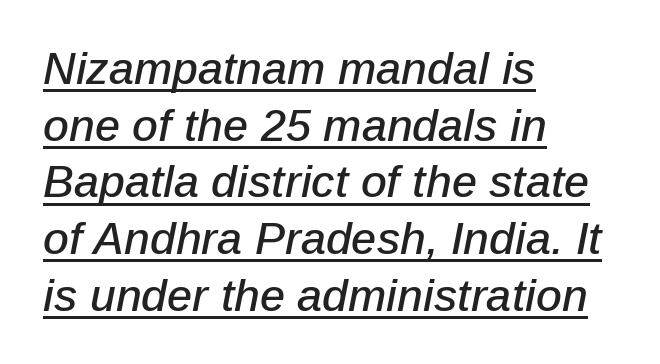
{"italic": "yes", "lean": "right", "slant_degrees": 12, "width": "normal", "stroke_contrast": "low", "x_height": "medium", "monospaced": "no", "underline": "yes", "align": "left", "line_spacing": "normal", "line_spacing_ratio": 1.26, "letter_spacing": "normal", "letter_spacing_em": 0.0, "glyph_px": 45}
